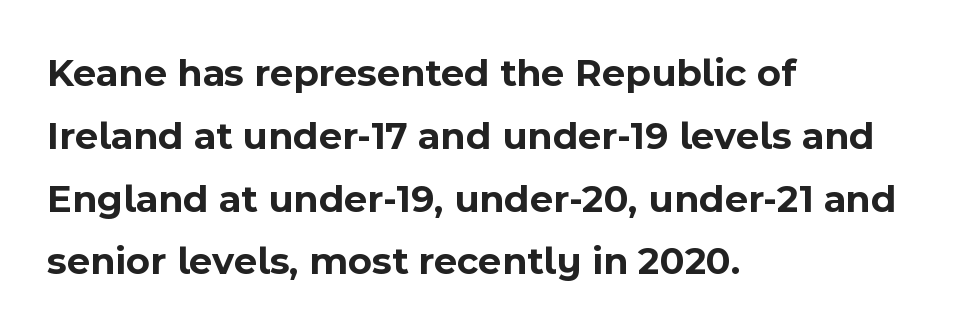
Q: Is the text bold? A: Yes.
Q: Is the text italic (slanted)? A: No, it is upright.
Q: Is the typeface a serif or a sans-serif typeface? A: Sans-serif.
Q: Is the text underlined? A: No.
Q: How is the paragraph aligned? A: Left-aligned.
Q: Is the spacing between letters normal or unusually wide? A: Normal.
Q: Is the spacing between lines tight, normal or loose? A: Normal.
Q: Width (condensed, normal, or wide)? A: Normal.
Q: x-height? A: Medium.
Q: Monospaced? A: No.
